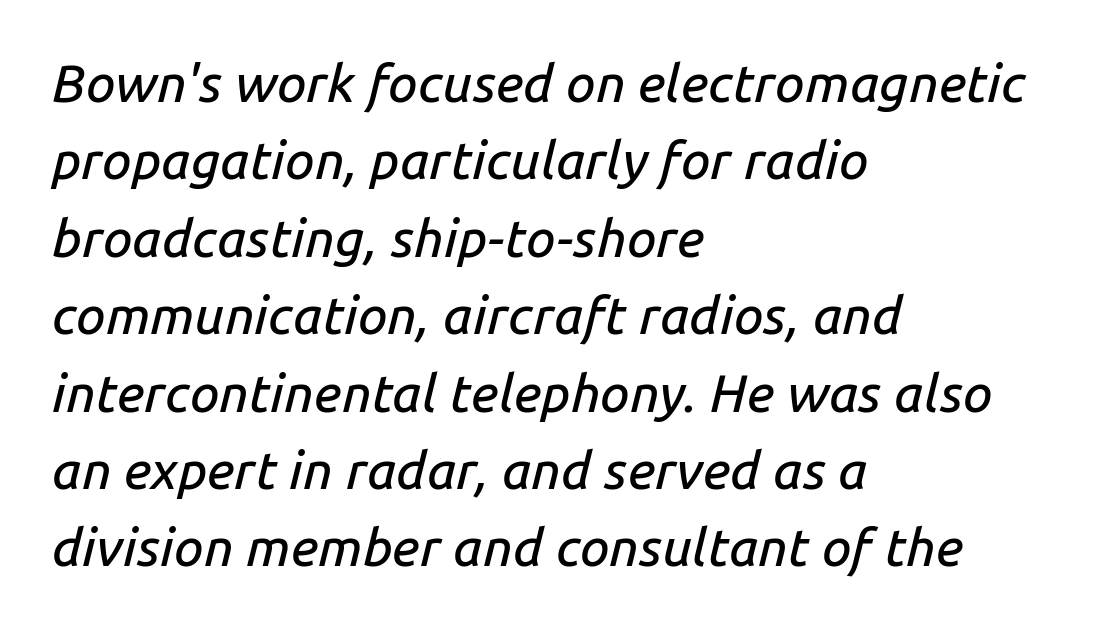
The gap between lines stays unmarked. The ragged edge is on the right, which tells us the setting is flush left. Regarding leading, the lines here are spaced in the standard way. Posture: slanted. There is no visible air inserted between adjacent glyphs. These lines are rendered in a variable-pitch font.
